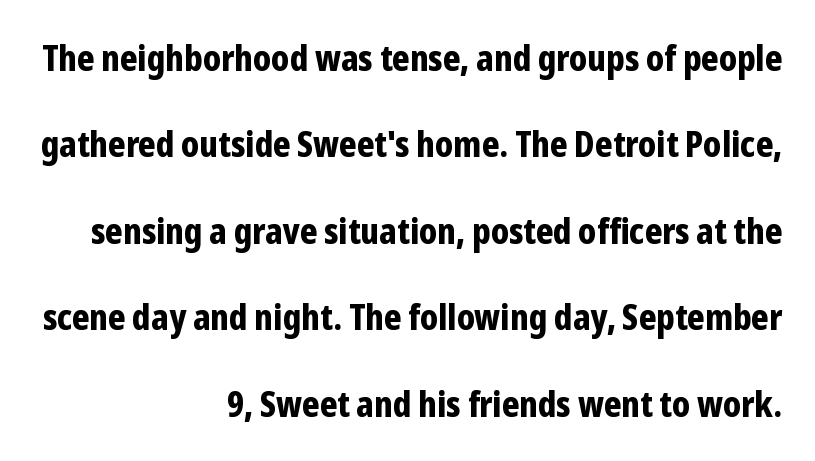
No word sits above an underline. The font is running at its bold setting. Font category for this specimen: sans-serif. Is there any slant? The stems are plumb. Do the characters align in a grid? No, the font is proportional.
